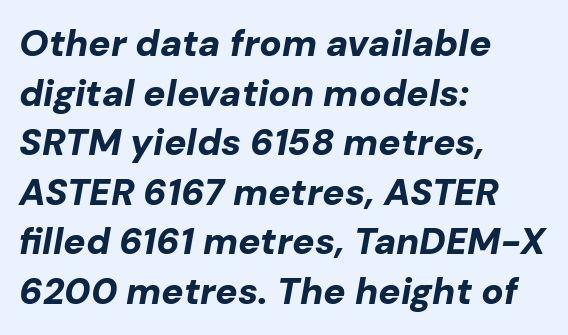
How heavy is the stroke? Heavy — this is a bold. These lines are rendered in a variable-pitch font. Each word holds together tightly as a unit, with standard inter-letter gaps. Clear beneath every line of the passage. Does the lettering tilt? It does — this is italic.
